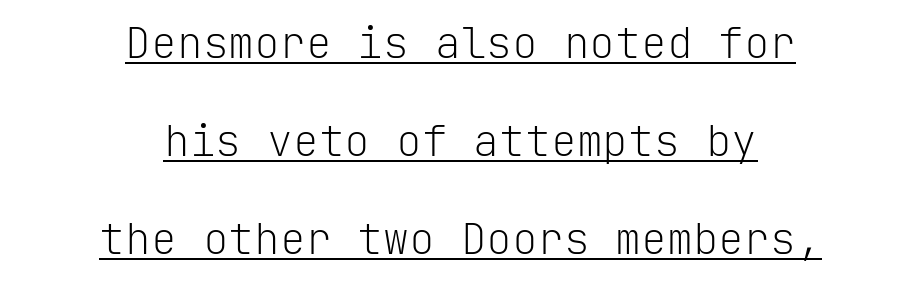
Letterform terminals end flat and unadorned throughout the passage. These lines are centered, leaving both edges ragged. Ink coverage per letter is moderate at most. Posture: upright roman. Whoever set this chose breathing room over compactness in the vertical rhythm. This rendering features underlined lettering.
